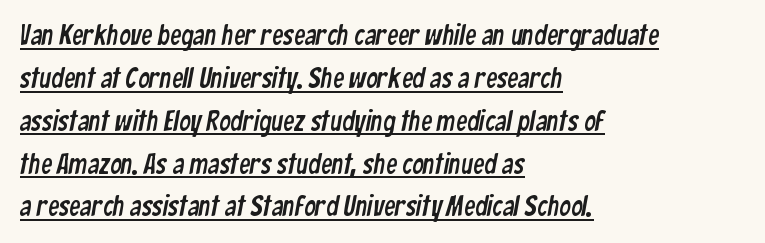
Q: Is the typeface a serif or a sans-serif typeface? A: Sans-serif.
Q: Is the text underlined? A: Yes.
Q: How is the paragraph aligned? A: Left-aligned.
Q: Is the spacing between letters normal or unusually wide? A: Normal.
Q: Is the spacing between lines tight, normal or loose? A: Normal.
Q: Width (condensed, normal, or wide)? A: Condensed.
Q: Stroke contrast? A: Low.
Q: x-height? A: Medium.
Q: Monospaced? A: No.
